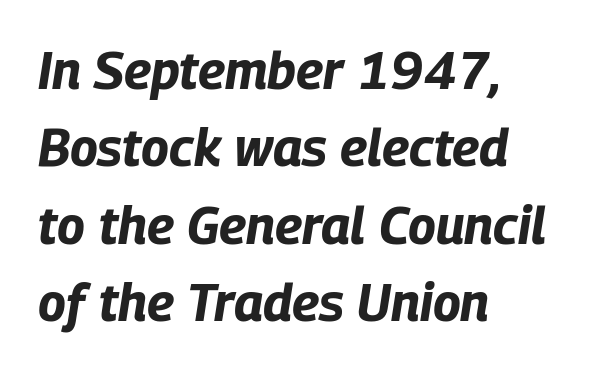
Q: Is the text bold? A: Yes.
Q: Is the text italic (slanted)? A: Yes, it leans right by about 9 degrees.
Q: Is the text underlined? A: No.
Q: How is the paragraph aligned? A: Left-aligned.
Q: Is the spacing between letters normal or unusually wide? A: Normal.
Q: Is the spacing between lines tight, normal or loose? A: Normal.
Q: Width (condensed, normal, or wide)? A: Condensed.
Q: Stroke contrast? A: Low.
Q: x-height? A: Large.
Q: Monospaced? A: No.
